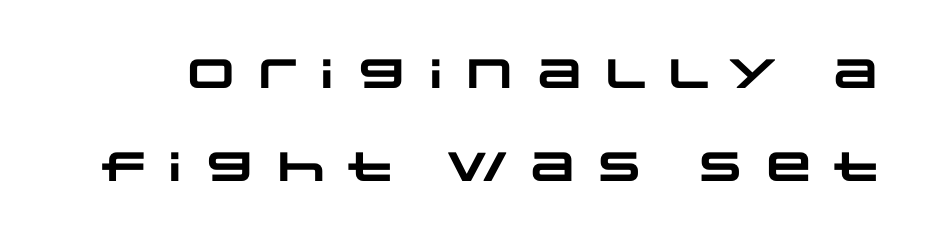
Q: Is the text bold? A: Yes.
Q: Is the typeface a serif or a sans-serif typeface? A: Sans-serif.
Q: Is the text underlined? A: No.
Q: Is the spacing between letters normal or unusually wide? A: Unusually wide.
Q: Is the spacing between lines tight, normal or loose? A: Loose.
Q: Width (condensed, normal, or wide)? A: Wide.
Q: Stroke contrast? A: Low.
Q: x-height? A: Large.
Q: Monospaced? A: No.
